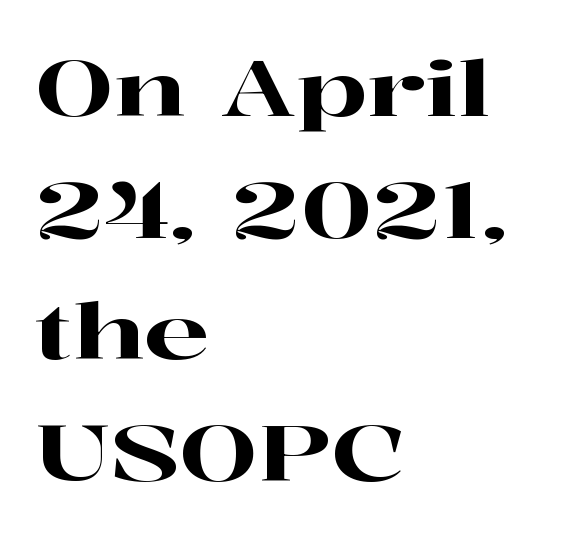
{"serif": "yes", "italic": "no", "width": "wide", "stroke_contrast": "high", "x_height": "medium", "monospaced": "no", "underline": "no", "align": "left", "line_spacing": "normal", "line_spacing_ratio": 1.58, "letter_spacing": "normal", "letter_spacing_em": 0.0, "glyph_px": 77}
